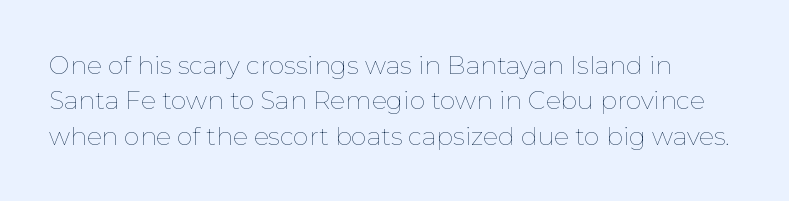
Q: Is the text bold? A: No.
Q: Is the text italic (slanted)? A: No, it is upright.
Q: Is the text underlined? A: No.
Q: Is the spacing between letters normal or unusually wide? A: Normal.
Q: Is the spacing between lines tight, normal or loose? A: Normal.
